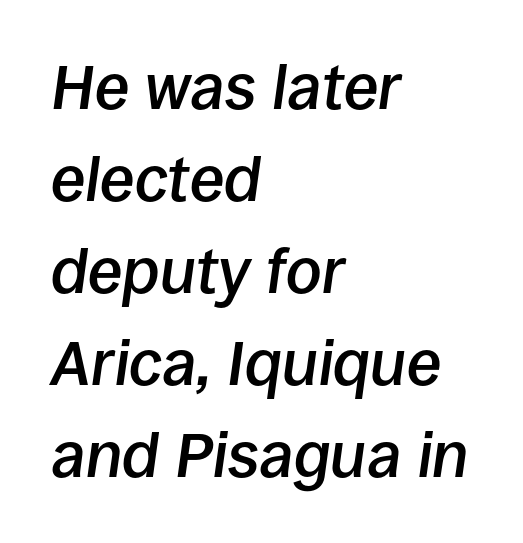
The passage shown is not underscored anywhere. Each new line begins a customary step beneath the previous one. Default kerning and tracking; the words read as compact shapes. The letters are semibold — heavier than regular but short of a full bold. Casual observation: everything's shoved over to the left. It's the slanting kind of type.
